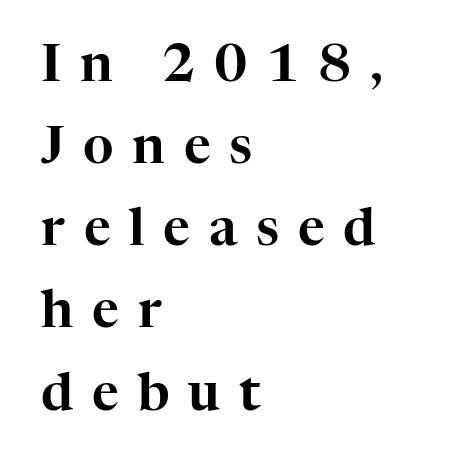
Q: Is the text italic (slanted)? A: No, it is upright.
Q: Is the typeface a serif or a sans-serif typeface? A: Serif.
Q: Is the text underlined? A: No.
Q: How is the paragraph aligned? A: Left-aligned.
Q: Is the spacing between letters normal or unusually wide? A: Unusually wide.
Q: Is the spacing between lines tight, normal or loose? A: Normal.
Q: Width (condensed, normal, or wide)? A: Normal.
Q: Stroke contrast? A: High.
Q: x-height? A: Medium.
Q: Monospaced? A: No.
